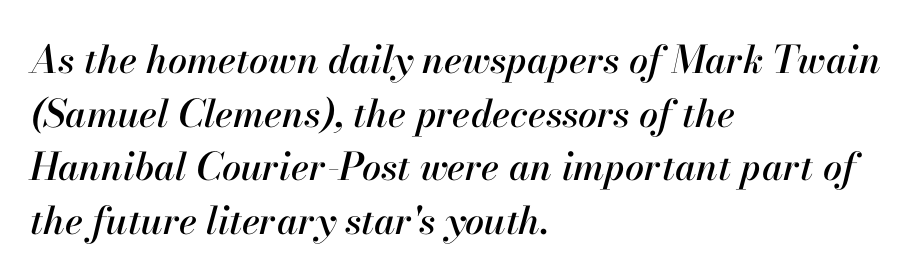
{"italic": "yes", "lean": "right", "slant_degrees": 13, "width": "normal", "stroke_contrast": "high", "x_height": "small", "monospaced": "no", "underline": "no", "align": "left", "line_spacing": "normal", "line_spacing_ratio": 1.41, "letter_spacing": "normal", "letter_spacing_em": 0.0, "glyph_px": 38}
